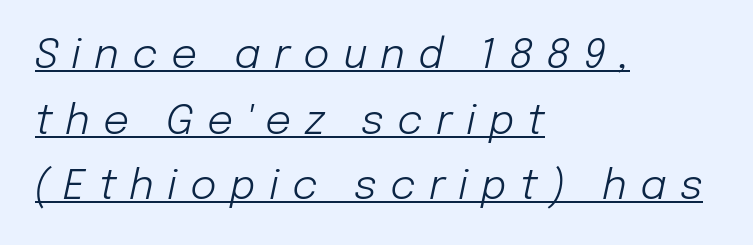
{"italic": "yes", "lean": "right", "slant_degrees": 12, "bold": "no", "weight": "light", "width": "normal", "stroke_contrast": "low", "x_height": "medium", "monospaced": "no", "underline": "yes", "align": "left", "line_spacing": "normal", "line_spacing_ratio": 1.6, "letter_spacing": "wide", "letter_spacing_em": 0.32, "glyph_px": 41}
